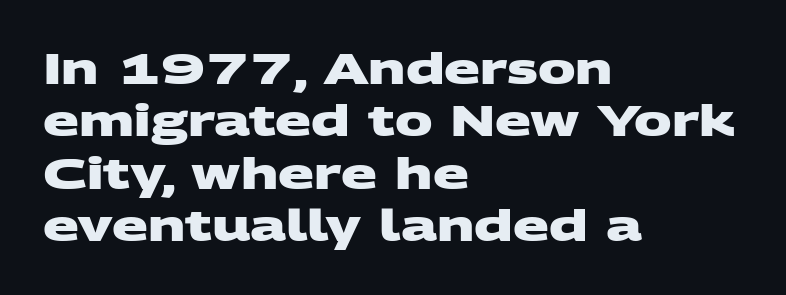
The image shows 42 px heavy, wide sans-serif type; set left-aligned, normal line spacing (1.25x), normal letter spacing, not underlined; medium stroke contrast and a large x-height.
